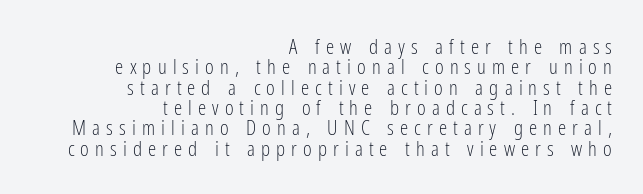
Q: Is the text bold? A: No.
Q: Is the text italic (slanted)? A: No, it is upright.
Q: Is the text underlined? A: No.
Q: How is the paragraph aligned? A: Right-aligned.
Q: Is the spacing between letters normal or unusually wide? A: Unusually wide.
Q: Is the spacing between lines tight, normal or loose? A: Tight.
